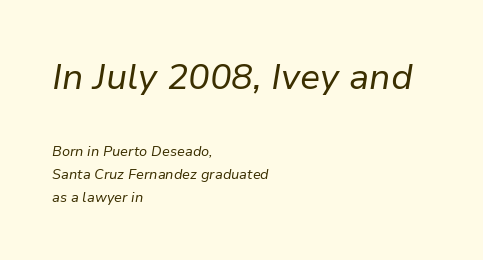
Q: Is the text bold? A: No.
Q: Is the text italic (slanted)? A: Yes, it leans right by about 9 degrees.
Q: Is the text underlined? A: No.
Q: How is the paragraph aligned? A: Left-aligned.
Q: Is the spacing between letters normal or unusually wide? A: Normal.
Q: Is the spacing between lines tight, normal or loose? A: Normal.
Q: Which block of text is set in a larger size, the first (top) or the second (bottom)? A: The first (top) one.
Q: Width (condensed, normal, or wide)? A: Normal.
Q: Stroke contrast? A: Low.
Q: x-height? A: Medium.
Q: Monospaced? A: No.
